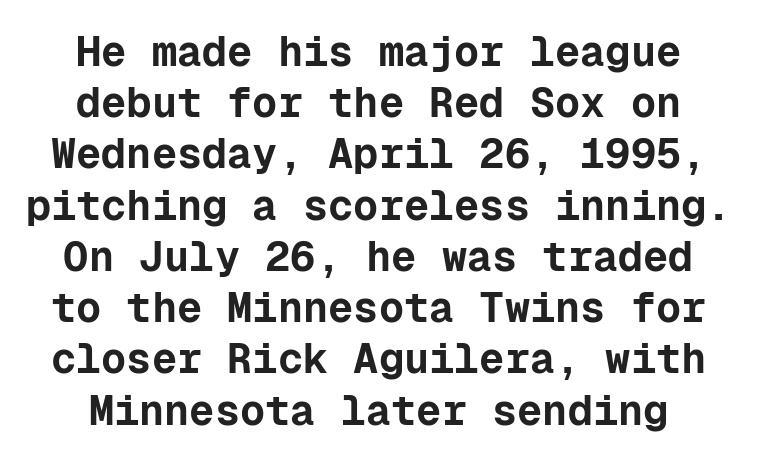
{"serif": "no", "italic": "no", "bold": "yes", "weight": "bold", "width": "normal", "stroke_contrast": "low", "x_height": "medium", "monospaced": "yes", "underline": "no", "line_spacing_ratio": 1.22, "letter_spacing": "normal", "letter_spacing_em": 0.0, "glyph_px": 42}
